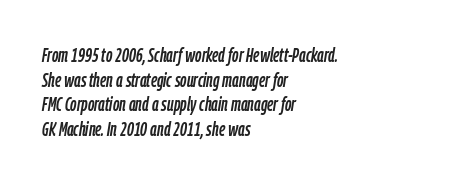
Q: Is the text italic (slanted)? A: Yes, it leans right by about 9 degrees.
Q: Is the text underlined? A: No.
Q: How is the paragraph aligned? A: Left-aligned.
Q: Is the spacing between letters normal or unusually wide? A: Normal.
